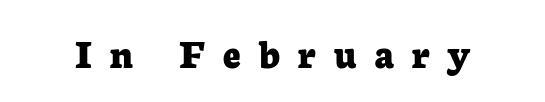
{"serif": "yes", "italic": "no", "bold": "yes", "weight": "bold", "width": "normal", "stroke_contrast": "low", "x_height": "medium", "monospaced": "no", "underline": "no", "letter_spacing": "wide", "letter_spacing_em": 0.42, "glyph_px": 43}
